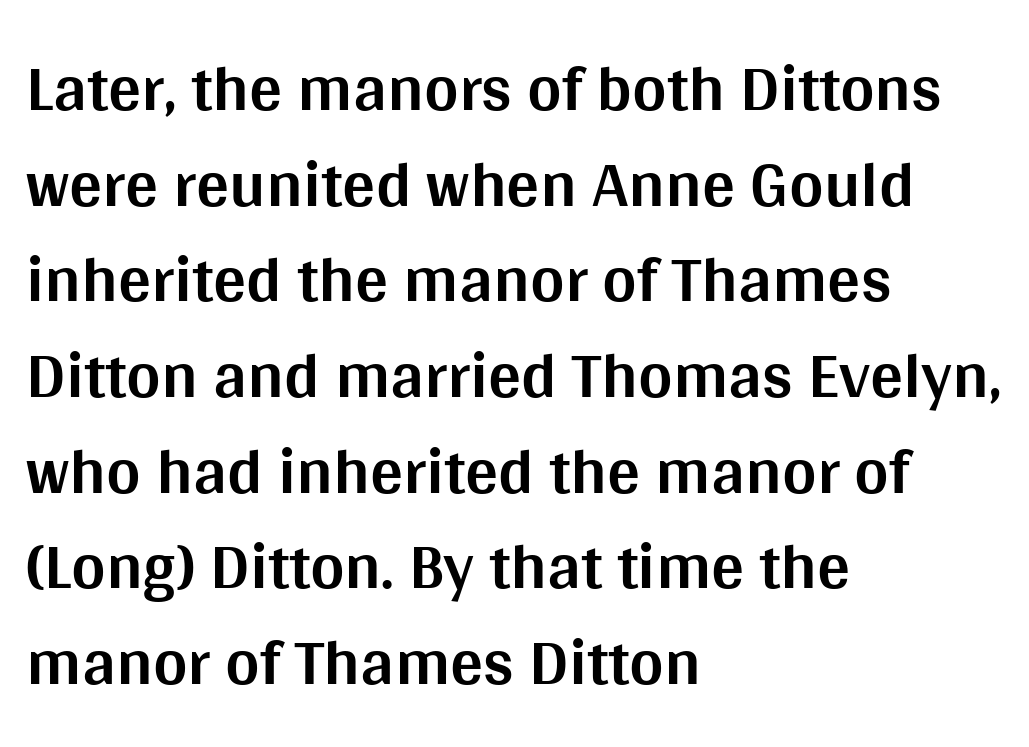
The image shows 66 px bold sans-serif type, upright; set left-aligned, normal line spacing (1.45x), normal letter spacing, not underlined; medium stroke contrast and a large x-height.
